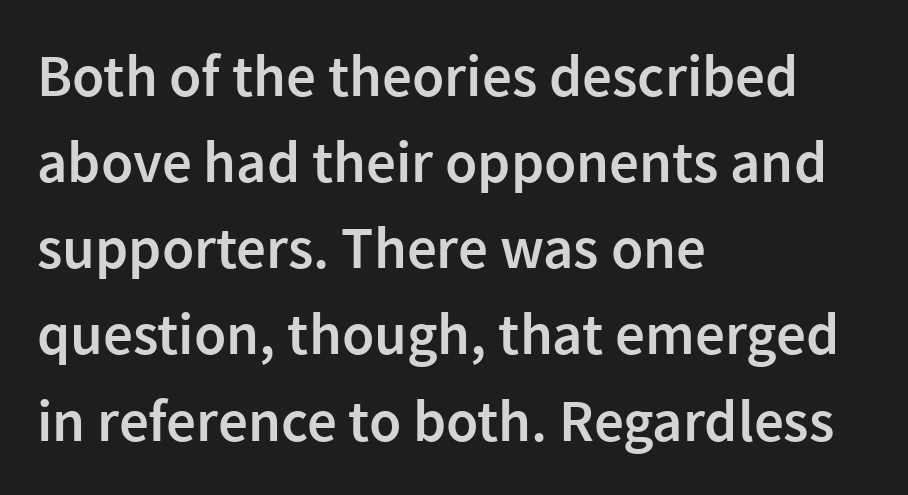
{"serif": "no", "italic": "no", "bold": "semi", "weight": "semibold", "width": "normal", "x_height": "medium", "monospaced": "no", "underline": "no", "align": "left", "line_spacing": "normal", "line_spacing_ratio": 1.46, "letter_spacing": "normal", "letter_spacing_em": 0.0, "glyph_px": 59}
